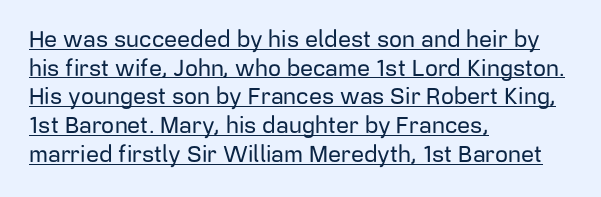
Q: Is the text italic (slanted)? A: No, it is upright.
Q: Is the text underlined? A: Yes.
Q: How is the paragraph aligned? A: Left-aligned.
Q: Is the spacing between letters normal or unusually wide? A: Normal.
Q: Is the spacing between lines tight, normal or loose? A: Normal.
